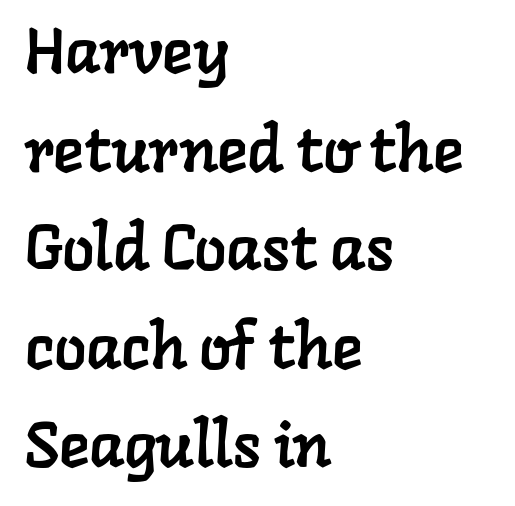
The face used here is proportionally spaced, like ordinary book or web type. Compared with typical paragraphs, the rows here are spaced about the same. Any mark beneath the type? The region is blank. What stands out about the letter spacing? Nothing — it is the standard amount.
